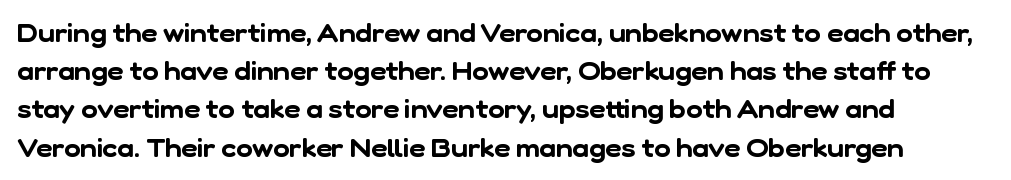
{"underline": "no", "align": "left", "line_spacing": "normal", "line_spacing_ratio": 1.53, "letter_spacing": "normal", "letter_spacing_em": 0.0, "glyph_px": 25}
